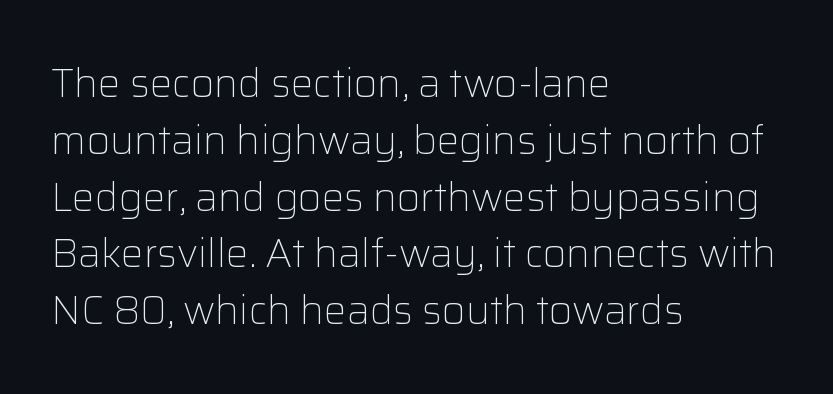
The image shows 40 px light sans-serif type, upright; set left-aligned, normal line spacing (1.42x), normal letter spacing, not underlined; low stroke contrast and a medium x-height.
